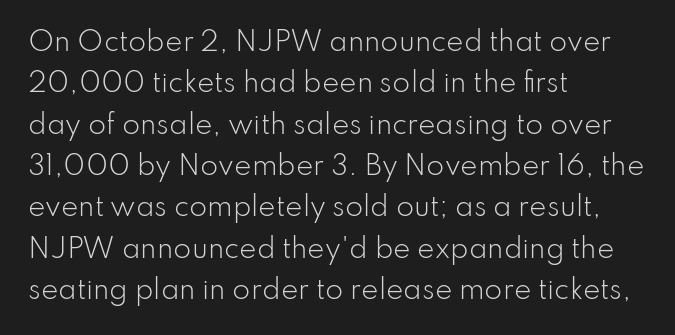
Each stroke keeps to a modest, everyday thickness or less. Whoever set this chose a conventional vertical rhythm. Caption: multi-line text, flush left, ragged right. Underlining? Definitely not there.
